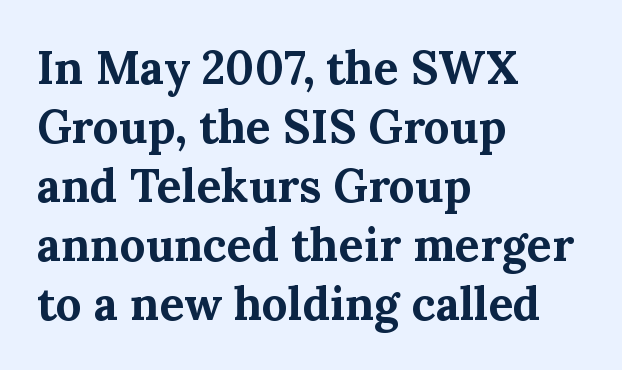
{"serif": "yes", "italic": "no", "bold": "yes", "weight": "bold", "width": "normal", "stroke_contrast": "medium", "x_height": "medium", "monospaced": "no", "underline": "no", "align": "left", "line_spacing": "normal", "line_spacing_ratio": 1.28, "letter_spacing": "normal", "letter_spacing_em": 0.0, "glyph_px": 46}
